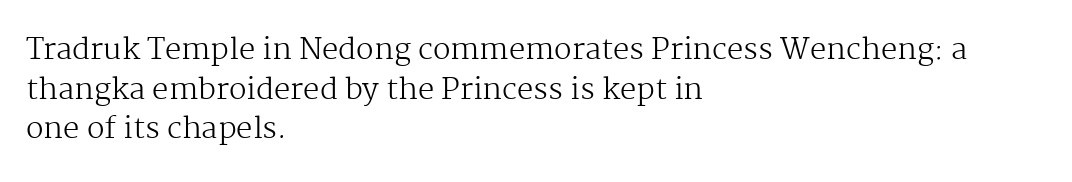
Q: Is the text bold? A: No.
Q: Is the text italic (slanted)? A: No, it is upright.
Q: Is the typeface a serif or a sans-serif typeface? A: Serif.
Q: Is the text underlined? A: No.
Q: How is the paragraph aligned? A: Left-aligned.
Q: Is the spacing between letters normal or unusually wide? A: Normal.
Q: Is the spacing between lines tight, normal or loose? A: Normal.
Q: Width (condensed, normal, or wide)? A: Normal.
Q: Stroke contrast? A: Medium.
Q: x-height? A: Medium.
Q: Monospaced? A: No.
